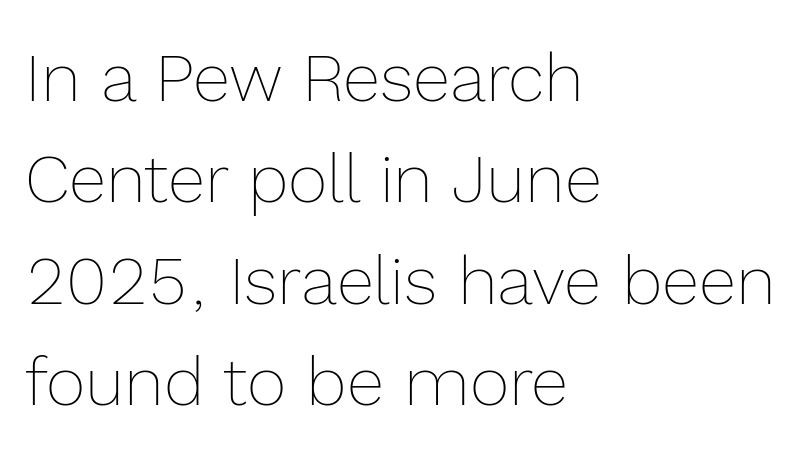
{"italic": "no", "bold": "no", "weight": "thin", "width": "normal", "x_height": "medium", "monospaced": "no", "underline": "no", "align": "left", "line_spacing": "normal", "line_spacing_ratio": 1.49, "letter_spacing": "normal", "letter_spacing_em": 0.0, "glyph_px": 68}
